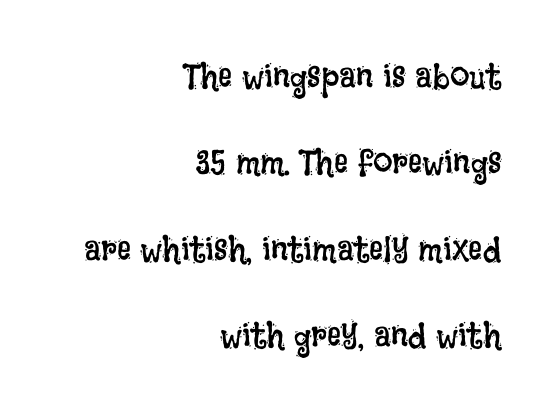
The baseline area is clear. Leading is clearly above the norm, producing a sparse column. The lines in this sample share a right terminus and differ only in where they begin. The font's upright variant was chosen for this text. Weight: in the light-to-regular range.
